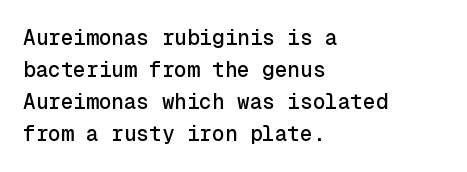
The image shows 21 px text type, upright; set left-aligned, normal line spacing (1.53x), normal letter spacing, not underlined.
